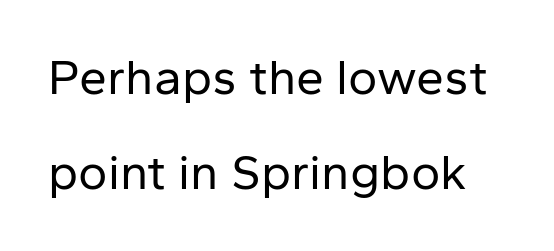
Inter-character spacing is left at the font's built-in metrics. No feet cap the strokes, marking this as sans-serif type. Rule under the text: the space is simply empty. Vertical strokes here are truly vertical.
